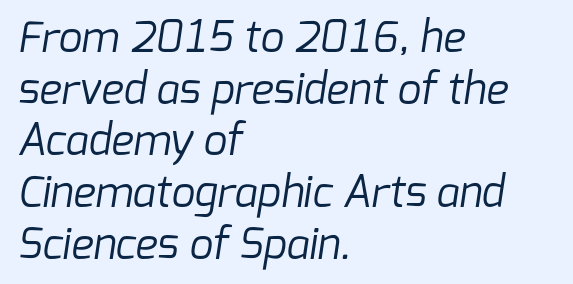
The image shows 42 px regular-weight sans-serif type; set left-aligned, line spacing 1.23x, normal letter spacing, not underlined; low stroke contrast and a medium x-height.
